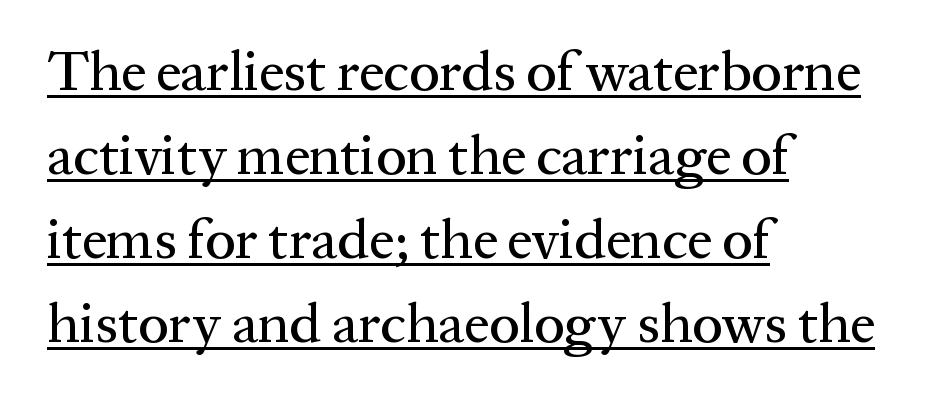
Interline gaps are of average width in this sample. Caption: lettering with a line underneath. This sample has the flowing, uneven cadence of proportional lettering. Observe the ordinary spacing: letters are neighbours, not strangers.
